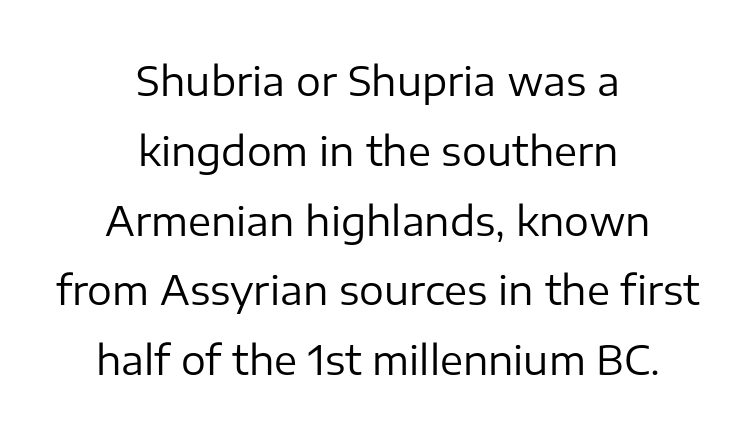
The image shows 39 px regular-weight sans-serif type, upright; set centered, line spacing 1.79x, normal letter spacing, not underlined; low stroke contrast and a medium x-height.
